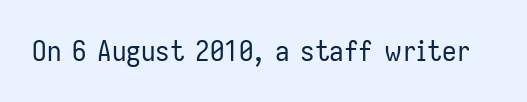
Does the type have serifs? No, each stem ends abruptly. The letters advance in unequal steps, a hallmark of proportional type. On a weight scale, this lands at 450 or below. Inter-character spacing is left at the font's built-in metrics. The space beneath each line is pristine and unruled. Posture: vertical.
